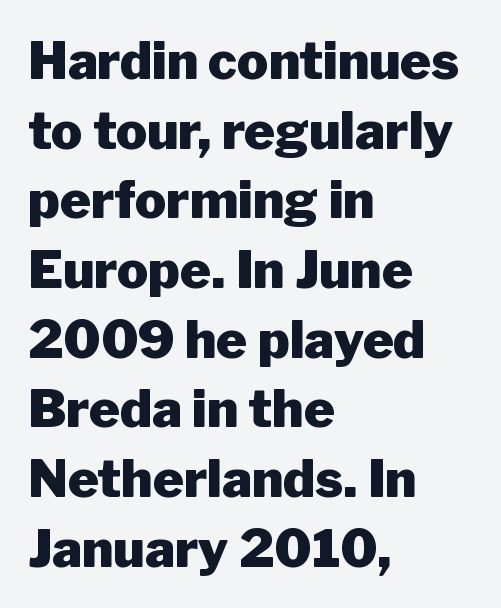
The image shows 52 px heavy sans-serif type, upright; set left-aligned, normal line spacing (1.34x), normal letter spacing, not underlined; low stroke contrast and a medium x-height.
